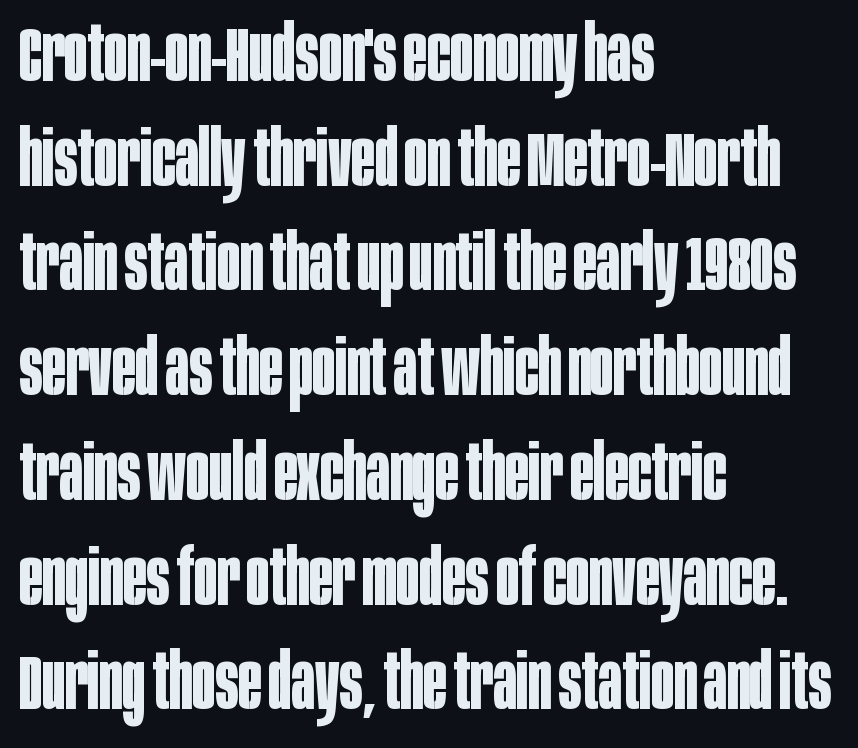
Q: Is the text bold? A: Yes.
Q: Is the text italic (slanted)? A: No, it is upright.
Q: Is the typeface a serif or a sans-serif typeface? A: Sans-serif.
Q: Is the text underlined? A: No.
Q: How is the paragraph aligned? A: Left-aligned.
Q: Is the spacing between letters normal or unusually wide? A: Normal.
Q: Is the spacing between lines tight, normal or loose? A: Normal.
Q: Width (condensed, normal, or wide)? A: Condensed.
Q: Stroke contrast? A: Low.
Q: x-height? A: Large.
Q: Monospaced? A: No.
